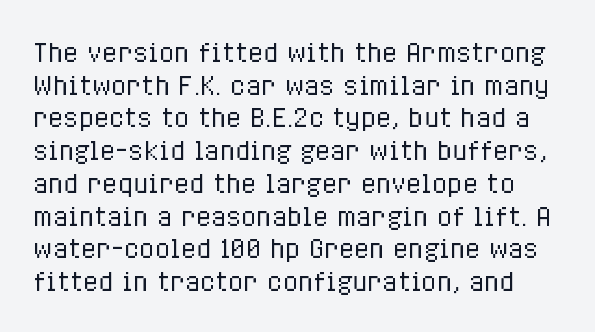
The image shows 25 px text type, upright; set normal line spacing (1.31x), normal letter spacing, not underlined.
